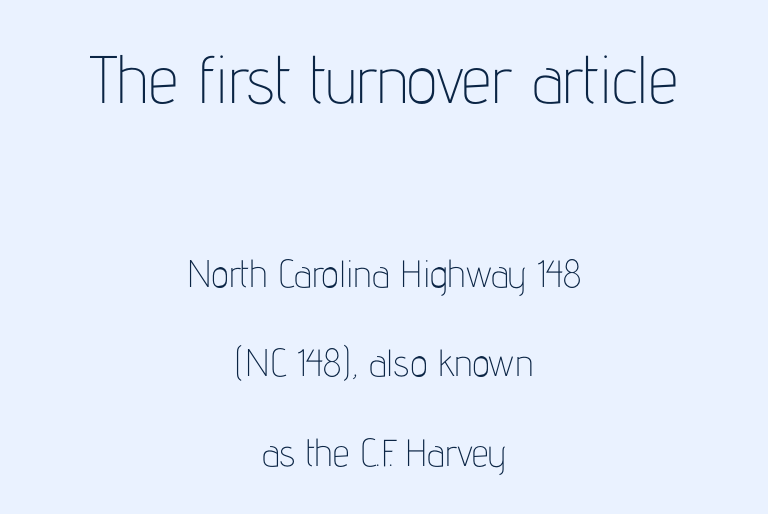
{"serif": "no", "italic": "no", "bold": "no", "weight": "thin", "width": "condensed", "stroke_contrast": "low", "x_height": "medium", "monospaced": "no", "underline": "no", "align": "center", "line_spacing": "loose", "line_spacing_ratio": 2.36, "letter_spacing": "normal", "letter_spacing_em": 0.0, "larger_block": "first", "size_ratio": 1.76, "glyph_px": 67}
